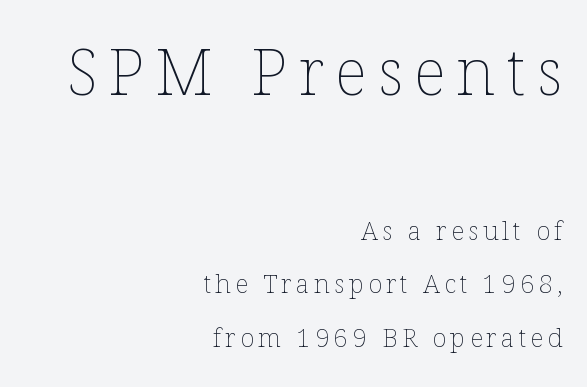
Each row of text sits above clean, open space. Of the two passages, the one on top uses the larger point size. In CSS terms this would be text-align: right. In terms of posture, this sample is upright.
